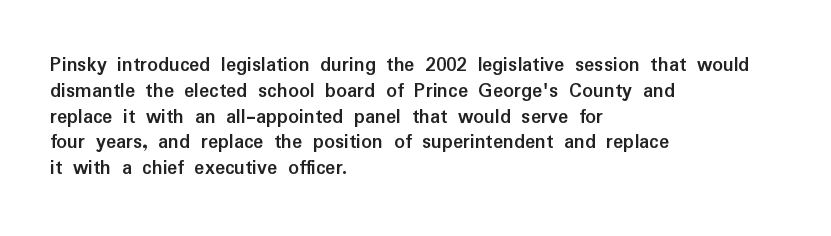
Q: Is the text bold? A: Yes.
Q: Is the text italic (slanted)? A: No, it is upright.
Q: Is the text underlined? A: No.
Q: How is the paragraph aligned? A: Left-aligned.
Q: Is the spacing between letters normal or unusually wide? A: Normal.
